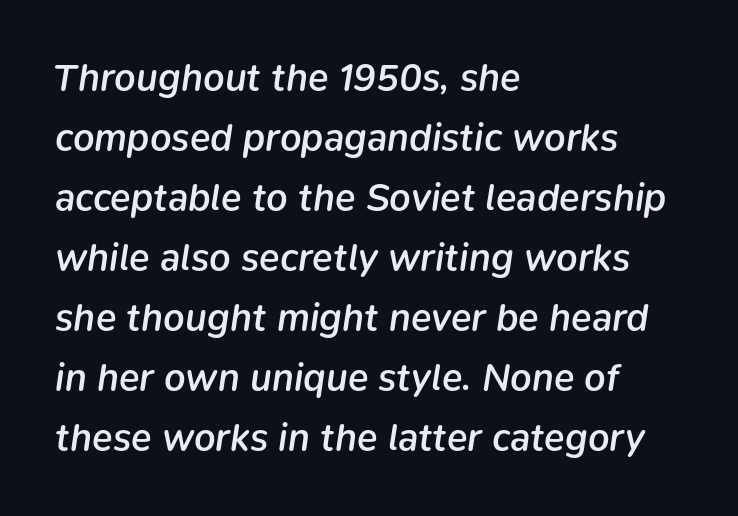
The image shows 38 px semibold type, italic (leaning right); set left-aligned, normal line spacing (1.58x), normal letter spacing, not underlined; low stroke contrast and a medium x-height.
